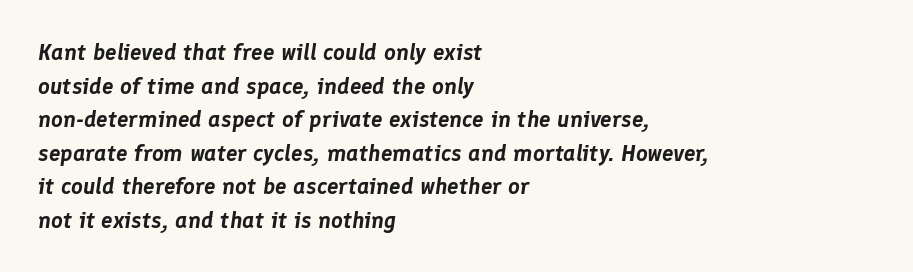
The glyphs are unaccompanied by any horizontal stroke below them. Teacher's note: observe the even left margin — that is flush-left alignment. This sample uses an oblique cut, with every glyph tilted off the vertical. The rendering keeps characters at their native spacing.
